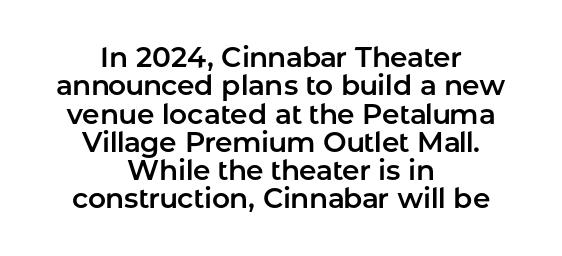
Q: Is the text italic (slanted)? A: No, it is upright.
Q: Is the typeface a serif or a sans-serif typeface? A: Sans-serif.
Q: Is the text underlined? A: No.
Q: How is the paragraph aligned? A: Centered.
Q: Is the spacing between letters normal or unusually wide? A: Normal.
Q: Is the spacing between lines tight, normal or loose? A: Tight.
Q: Width (condensed, normal, or wide)? A: Normal.
Q: Stroke contrast? A: Low.
Q: x-height? A: Medium.
Q: Monospaced? A: No.
